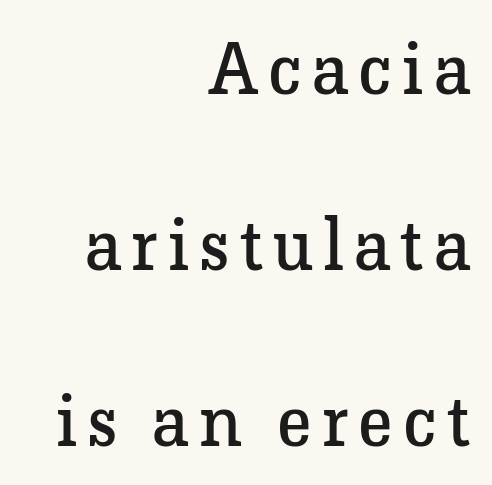
Vertical strokes here are truly vertical. This reads as an unemphasized weight, regular at the heaviest. The compositor pushed each line to the right boundary. Are there feet on the stems? There are — it's a serif. Do the characters align in a grid? No, the font is proportional.
